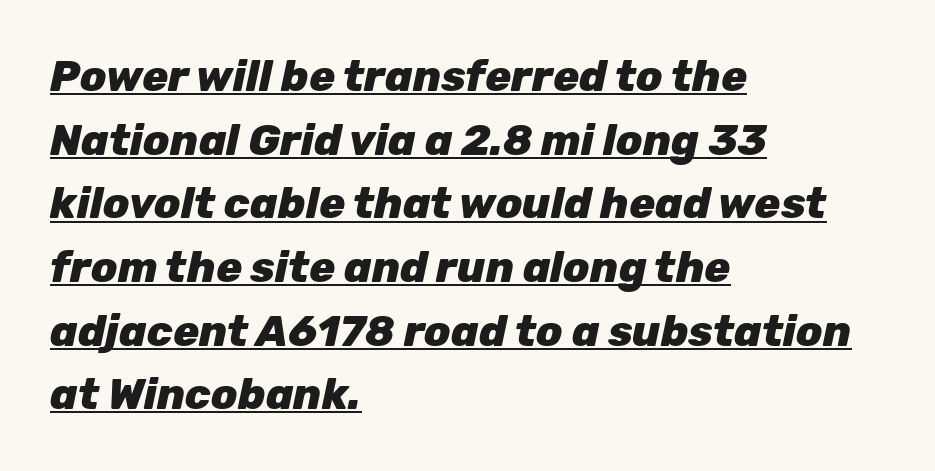
Line beginnings align vertically; line endings do not. Here the designer chose a conventional face with non-uniform glyph widths. Honestly, the row spacing looks completely unremarkable. Characters follow at the spacing the type designer built in. Posture: slanted. Compared with an ordinary text face, these strokes are far heavier — a full bold.
